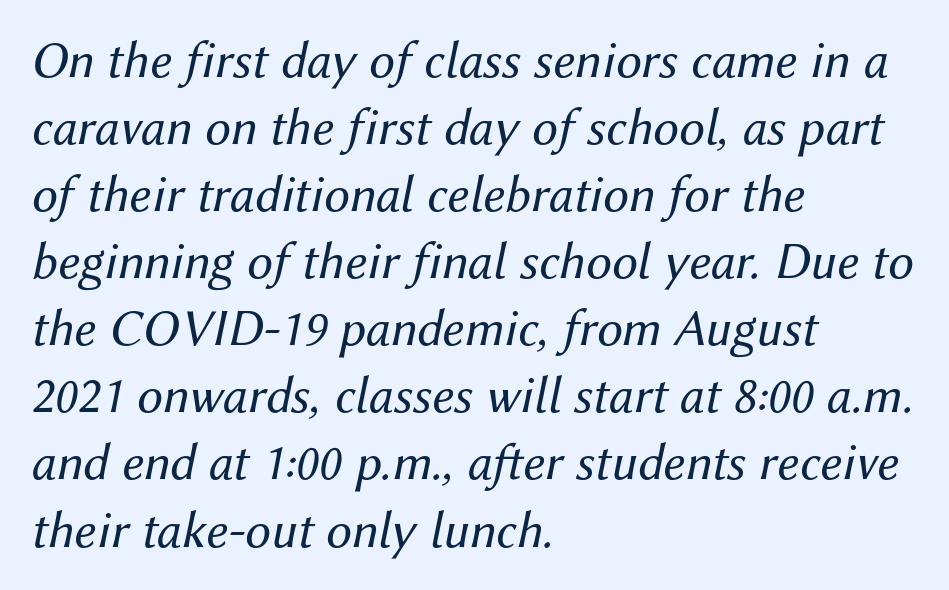
Q: Is the text bold? A: No.
Q: Is the text italic (slanted)? A: Yes, it leans right by about 12 degrees.
Q: Is the text underlined? A: No.
Q: How is the paragraph aligned? A: Left-aligned.
Q: Is the spacing between letters normal or unusually wide? A: Normal.
Q: Is the spacing between lines tight, normal or loose? A: Normal.
Q: Width (condensed, normal, or wide)? A: Normal.
Q: Stroke contrast? A: Medium.
Q: x-height? A: Medium.
Q: Monospaced? A: No.
